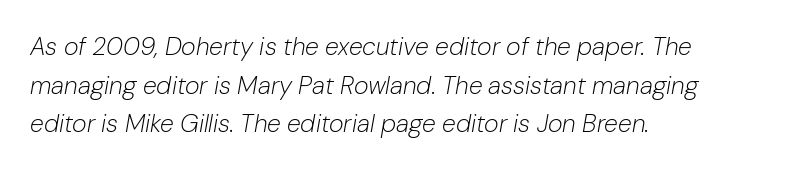
Q: Is the text bold? A: No.
Q: Is the text italic (slanted)? A: Yes, it leans right by about 10 degrees.
Q: Is the text underlined? A: No.
Q: How is the paragraph aligned? A: Left-aligned.
Q: Is the spacing between letters normal or unusually wide? A: Normal.
Q: Is the spacing between lines tight, normal or loose? A: Normal.
